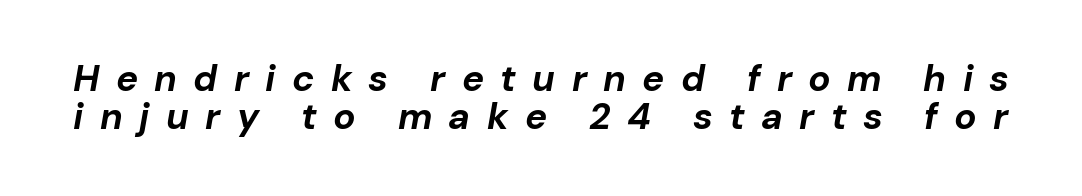
The space beneath each line is pristine and unruled. Do the characters align in a grid? No, the font is proportional. Students, note that the glyphs here are deliberately spaced far apart. Typesetter's note: full bold, strokes at maximum text heaviness. These lines huddle together more closely than default settings would place them. The axis of the letterforms is tilted away from vertical.
